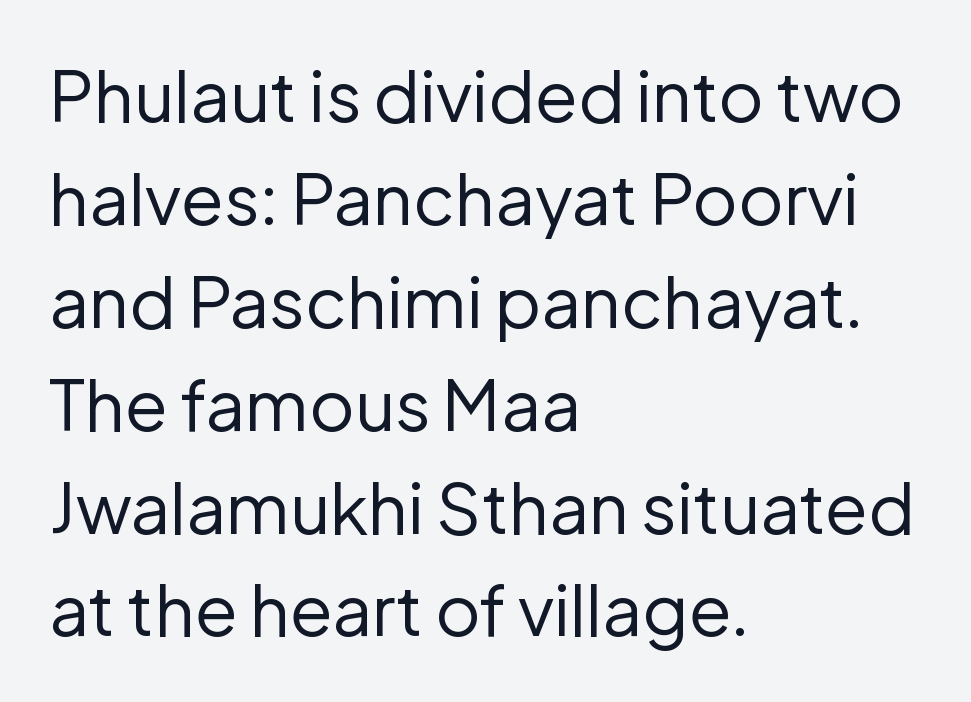
{"serif": "no", "italic": "no", "bold": "no", "weight": "regular", "width": "normal", "stroke_contrast": "low", "x_height": "medium", "monospaced": "no", "underline": "no", "align": "left", "line_spacing": "normal", "line_spacing_ratio": 1.47, "letter_spacing": "normal", "letter_spacing_em": 0.0, "glyph_px": 70}
